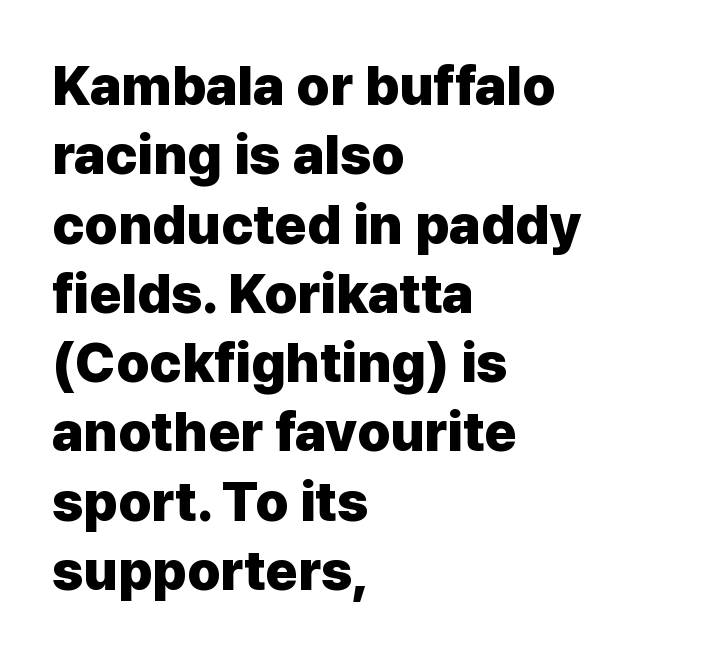
Q: Is the text bold? A: Yes.
Q: Is the text italic (slanted)? A: No, it is upright.
Q: Is the typeface a serif or a sans-serif typeface? A: Sans-serif.
Q: Is the text underlined? A: No.
Q: How is the paragraph aligned? A: Left-aligned.
Q: Is the spacing between letters normal or unusually wide? A: Normal.
Q: Is the spacing between lines tight, normal or loose? A: Normal.
Q: Width (condensed, normal, or wide)? A: Normal.
Q: Stroke contrast? A: Low.
Q: x-height? A: Medium.
Q: Monospaced? A: No.
